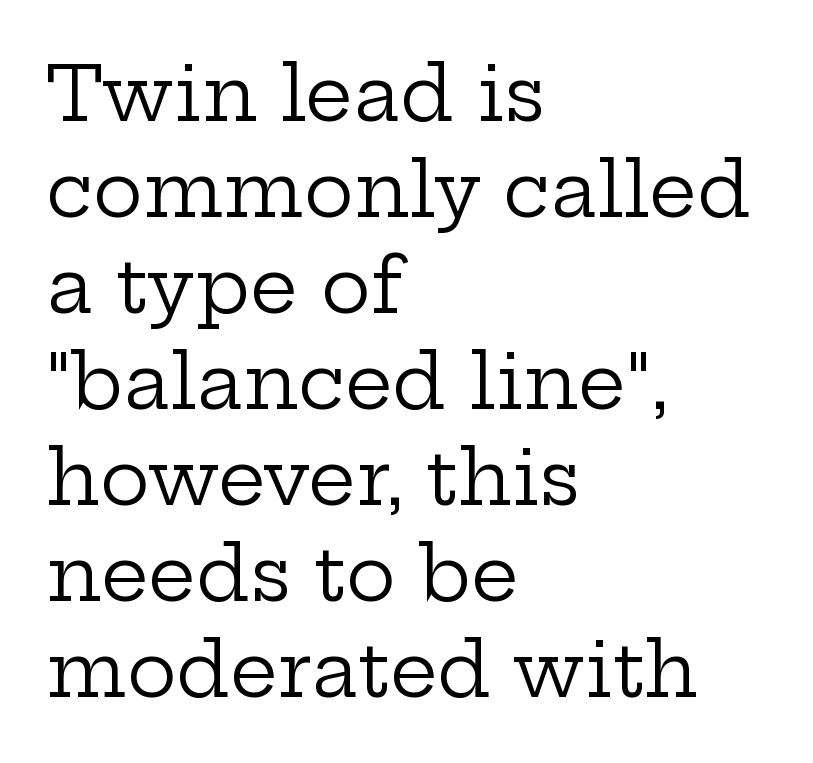
Designer's note — italics off, roman on. Tracking here is standard; glyphs follow each other at the usual distance. Compared with a typical body face, this is equally light or lighter still. Here the designer chose a conventional face with non-uniform glyph widths. Type without underlining.
